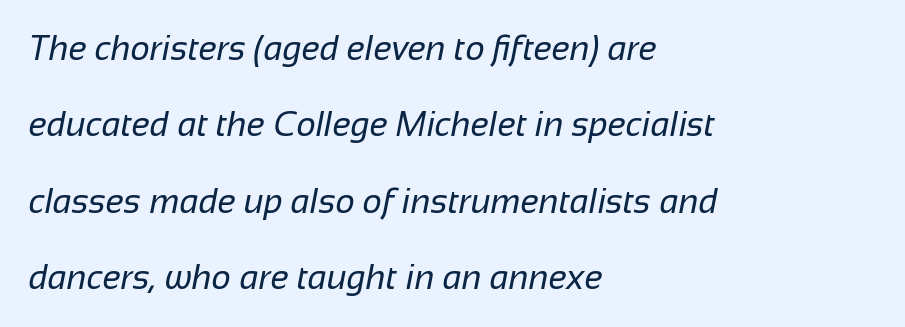
Q: Is the text bold? A: No.
Q: Is the typeface a serif or a sans-serif typeface? A: Sans-serif.
Q: Is the text underlined? A: No.
Q: How is the paragraph aligned? A: Left-aligned.
Q: Is the spacing between letters normal or unusually wide? A: Normal.
Q: Is the spacing between lines tight, normal or loose? A: Loose.
Q: Width (condensed, normal, or wide)? A: Normal.
Q: Stroke contrast? A: Low.
Q: x-height? A: Medium.
Q: Monospaced? A: No.
